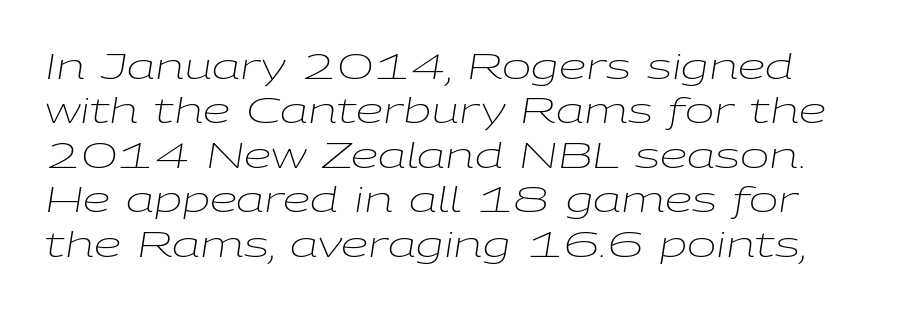
Q: Is the text bold? A: No.
Q: Is the text italic (slanted)? A: Yes, it leans right by about 9 degrees.
Q: Is the text underlined? A: No.
Q: Is the spacing between letters normal or unusually wide? A: Normal.
Q: Is the spacing between lines tight, normal or loose? A: Normal.
Q: Width (condensed, normal, or wide)? A: Wide.
Q: Stroke contrast? A: Low.
Q: x-height? A: Medium.
Q: Monospaced? A: No.
